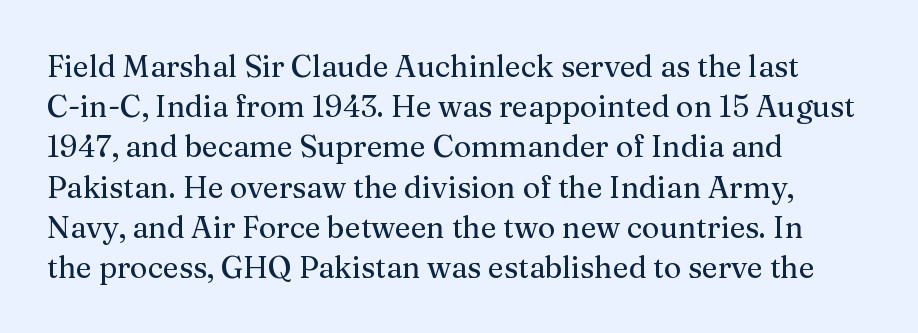
The image shows 30 px serif type, upright; set left-aligned, normal line spacing (1.34x), normal letter spacing, not underlined; medium stroke contrast and a medium x-height.
